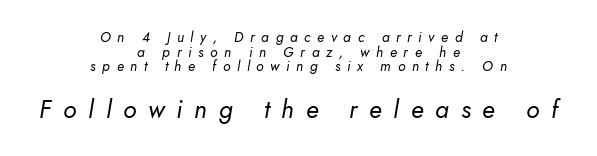
Q: Is the text bold? A: No.
Q: Is the text italic (slanted)? A: Yes, it leans right by about 10 degrees.
Q: Is the text underlined? A: No.
Q: How is the paragraph aligned? A: Centered.
Q: Is the spacing between letters normal or unusually wide? A: Unusually wide.
Q: Is the spacing between lines tight, normal or loose? A: Tight.
Q: Which block of text is set in a larger size, the first (top) or the second (bottom)? A: The second (bottom) one.
